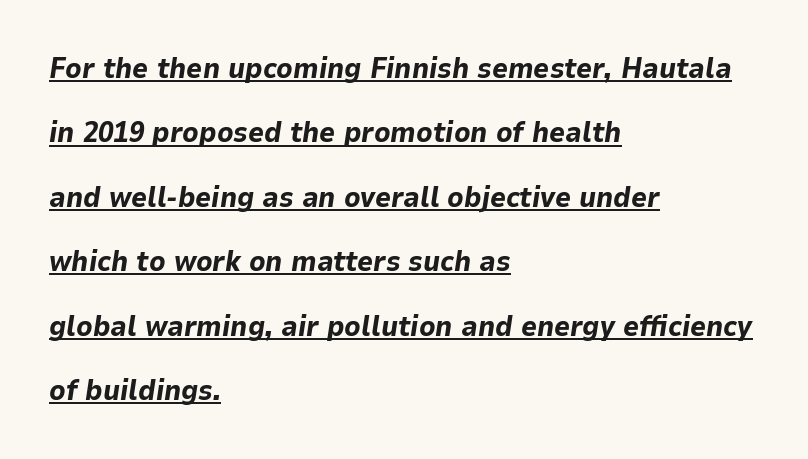
The image shows 28 px bold type, italic (leaning right); set left-aligned, loose line spacing (2.3x), normal letter spacing, underlined; low stroke contrast and a medium x-height.
